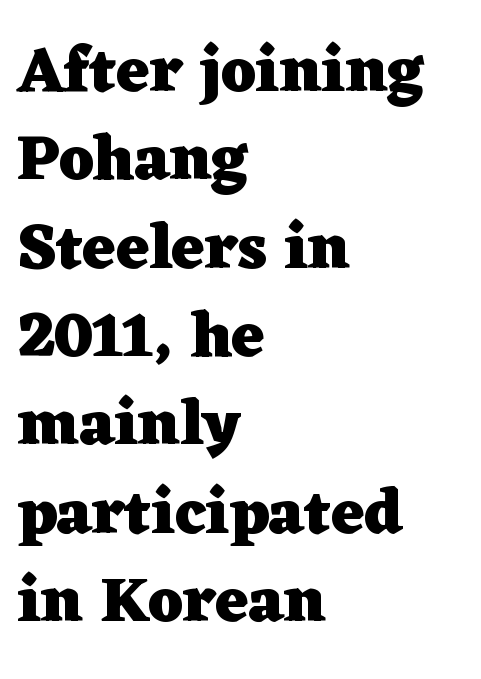
{"serif": "yes", "italic": "no", "bold": "yes", "weight": "heavy", "width": "wide", "stroke_contrast": "low", "x_height": "medium", "monospaced": "no", "underline": "no", "align": "left", "line_spacing": "normal", "line_spacing_ratio": 1.38, "letter_spacing": "normal", "letter_spacing_em": 0.0, "glyph_px": 64}
